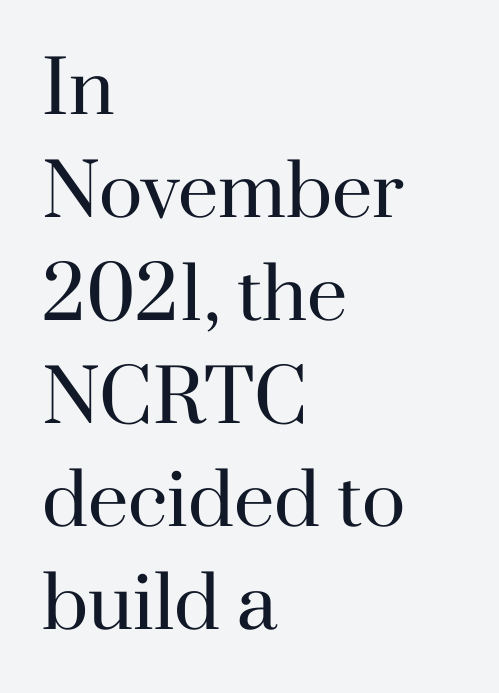
The image shows 72 px regular-weight serif type, upright; set left-aligned, normal line spacing (1.43x), normal letter spacing, not underlined; high stroke contrast and a small x-height.
